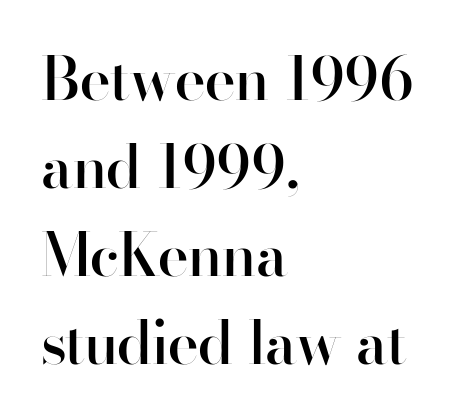
The passage is arranged the way most books set body copy — flush left. The rows are spaced the way most documents space them. The passage shown is typed in a proportional face where columns would drift. Letters rest on an invisible, unmarked baseline.
